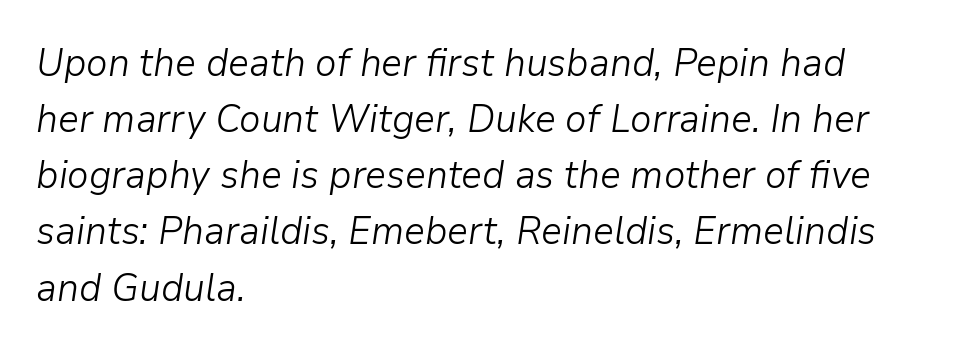
{"italic": "yes", "lean": "right", "slant_degrees": 9, "bold": "no", "weight": "light", "width": "normal", "stroke_contrast": "low", "x_height": "medium", "monospaced": "no", "underline": "no", "align": "left", "line_spacing": "normal", "line_spacing_ratio": 1.44, "letter_spacing": "normal", "letter_spacing_em": 0.0, "glyph_px": 39}
